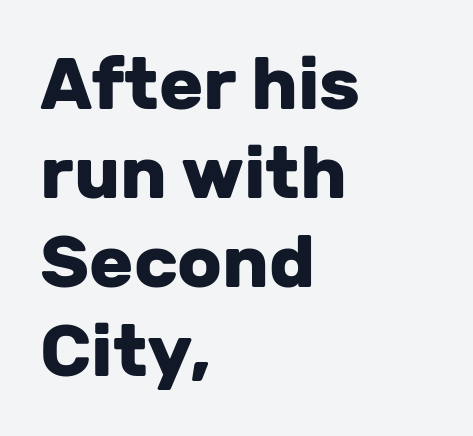
{"serif": "no", "italic": "no", "bold": "yes", "weight": "heavy", "width": "normal", "stroke_contrast": "low", "x_height": "medium", "monospaced": "no", "underline": "no", "align": "left", "line_spacing_ratio": 1.22, "letter_spacing": "normal", "letter_spacing_em": 0.0, "glyph_px": 73}
